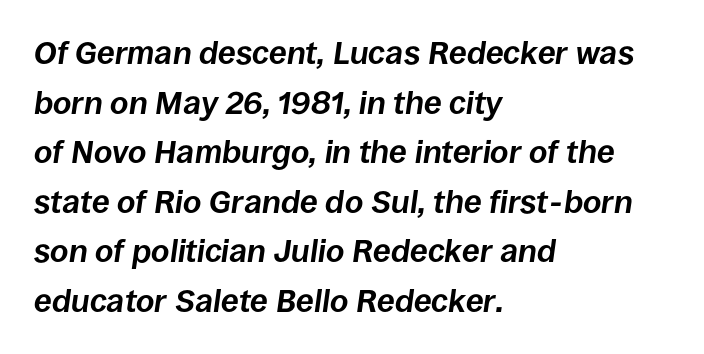
{"italic": "yes", "lean": "right", "slant_degrees": 8, "bold": "yes", "weight": "bold", "width": "normal", "stroke_contrast": "low", "x_height": "large", "monospaced": "no", "underline": "no", "align": "left", "line_spacing": "normal", "line_spacing_ratio": 1.55, "letter_spacing": "normal", "letter_spacing_em": 0.0, "glyph_px": 32}
